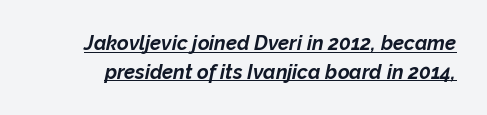
The image shows 20 px bold type, italic (leaning right); set normal line spacing (1.43x), normal letter spacing, underlined.
